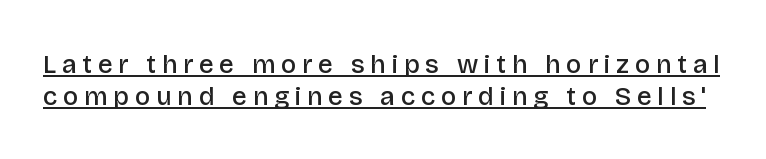
The face used here appears with an underline applied. Students, this is semibold: more ink than regular, less than bold. Ascenders rise straight up at ninety degrees. The rendering inserts visible extra space after every character.
